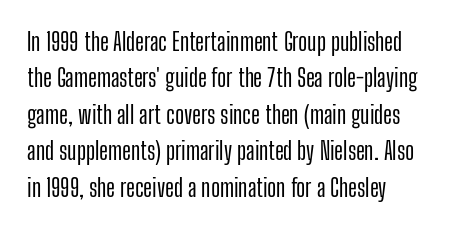
Q: Is the text italic (slanted)? A: No, it is upright.
Q: Is the text underlined? A: No.
Q: Is the spacing between letters normal or unusually wide? A: Normal.
Q: Is the spacing between lines tight, normal or loose? A: Normal.
